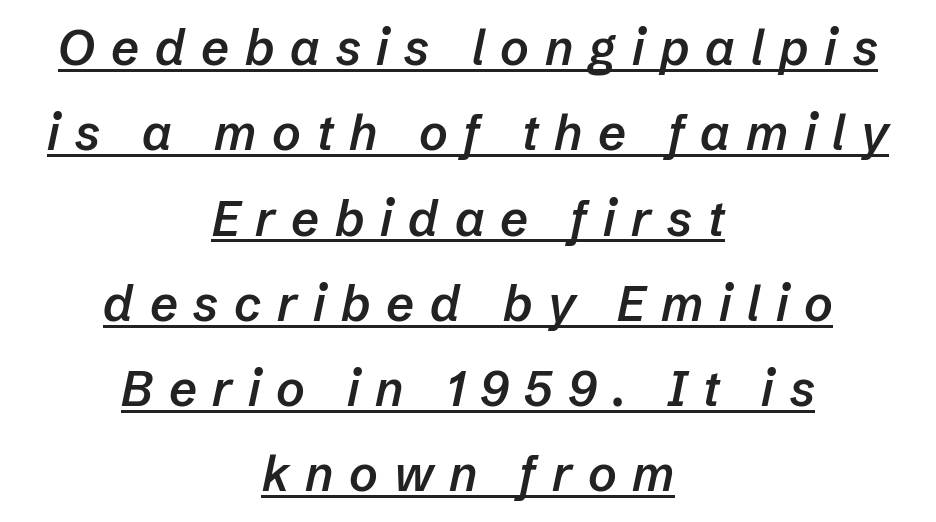
These words are printed semibold, heavier than regular yet not bold. Check the space under the baseline: a stroke is drawn there. The face used here is proportionally spaced, like ordinary book or web type. The face used here has a pronounced slope to its letters. The face used here is rendered with a markedly widened letterfit.
